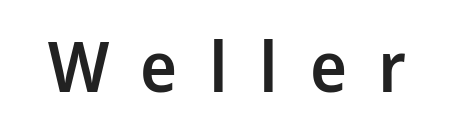
Q: Is the text bold? A: Semi-bold.
Q: Is the text italic (slanted)? A: No, it is upright.
Q: Is the typeface a serif or a sans-serif typeface? A: Sans-serif.
Q: Is the text underlined? A: No.
Q: Is the spacing between letters normal or unusually wide? A: Unusually wide.
Q: Width (condensed, normal, or wide)? A: Normal.
Q: Stroke contrast? A: Low.
Q: x-height? A: Medium.
Q: Monospaced? A: No.
